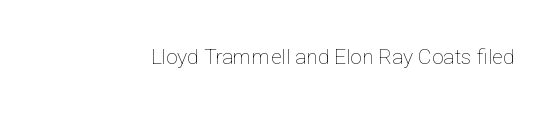
The image shows 21 px text type, upright; set normal letter spacing, not underlined.
